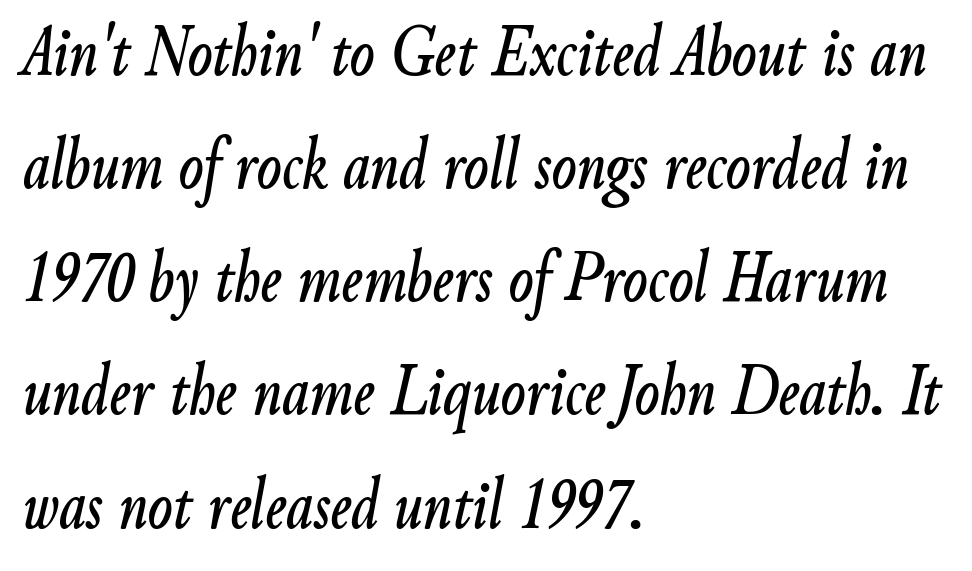
Short and long lines alike share a common starting point at left. The rendering uses natural spacing where letterforms have individual widths. Does extra space separate the letters? No, they use regular spacing. Is the type slanted? Yes — the strokes lean at a clear angle. Decoration check: the copy has no underline.
